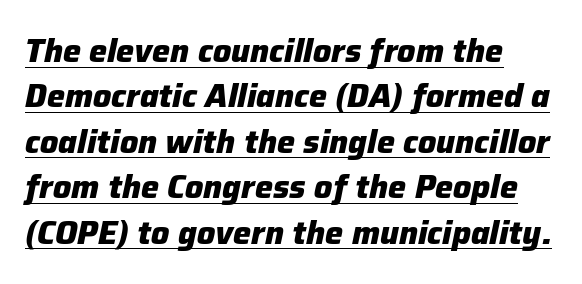
{"italic": "yes", "lean": "right", "slant_degrees": 12, "bold": "yes", "weight": "heavy", "width": "normal", "stroke_contrast": "low", "x_height": "medium", "monospaced": "no", "underline": "yes", "align": "left", "line_spacing": "normal", "line_spacing_ratio": 1.42, "letter_spacing": "normal", "letter_spacing_em": 0.0, "glyph_px": 32}
